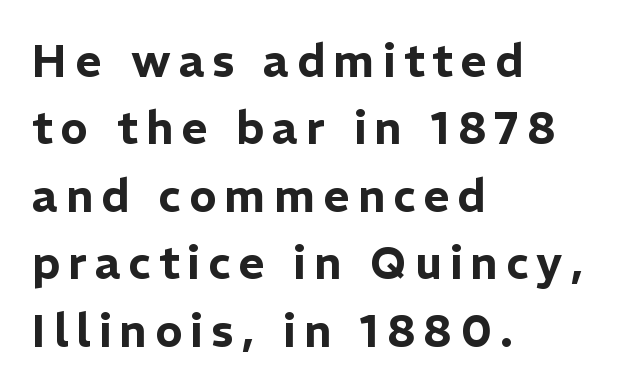
The image shows 45 px sans-serif type, upright; set left-aligned, normal line spacing (1.5x), not underlined; low stroke contrast and a medium x-height.
